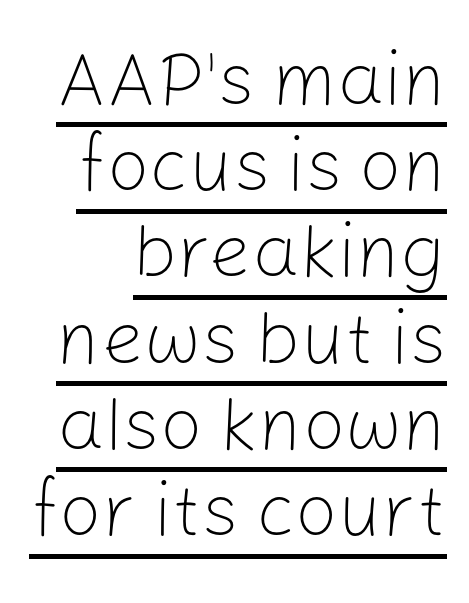
Line spacing here is tight. These lines are rendered in a variable-pitch font. These lines are composed in type without serifs. This rendering leaves character spacing at its baseline value.
